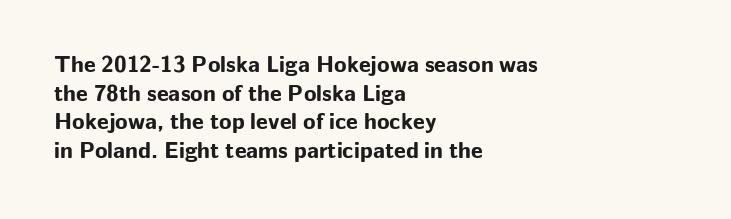
{"italic": "no", "bold": "yes", "underline": "no", "align": "left", "line_spacing": "normal", "line_spacing_ratio": 1.25, "letter_spacing": "normal", "letter_spacing_em": 0.0, "glyph_px": 23}
